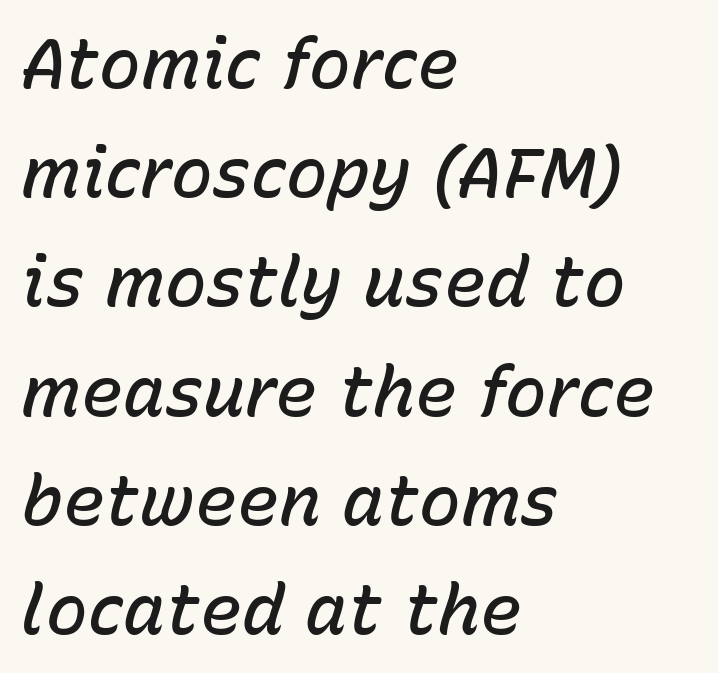
The face used here is proportionally spaced, like ordinary book or web type. The passage shown is semibold, sitting just below true bold. Caption: multi-line text, flush left, ragged right. The type is set solid horizontally, with unmodified tracking. If you drew a line through each stem, it would be angled. A typesetter would call this leading conventional body-copy spacing.
